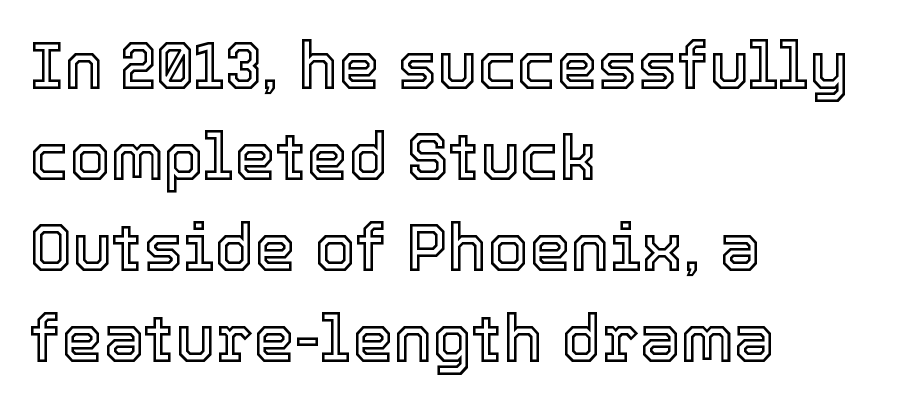
The gaps between neighbouring characters are ordinary and unremarkable. Bare-footed words on every line. Italic? Not at all — the glyphs are vertical. Typeset ragged right — the left edge is the straight one. Reading down the column, the eye jumps a familiar distance to each next line.
